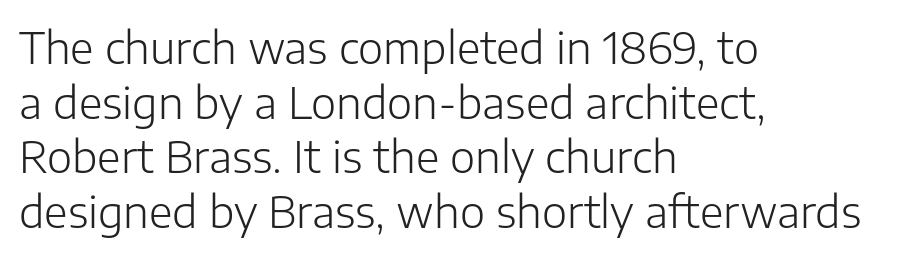
A classic flush-left, rag-right setting is used for this passage. Underline: absent. Stem width sits at or under what a default text font uses. Each letter keeps its own natural width here, so spacing adapts to shape. Serifs: no, the terminals of the letterforms are clean. One glance says typical: line gaps are just what's usual.
